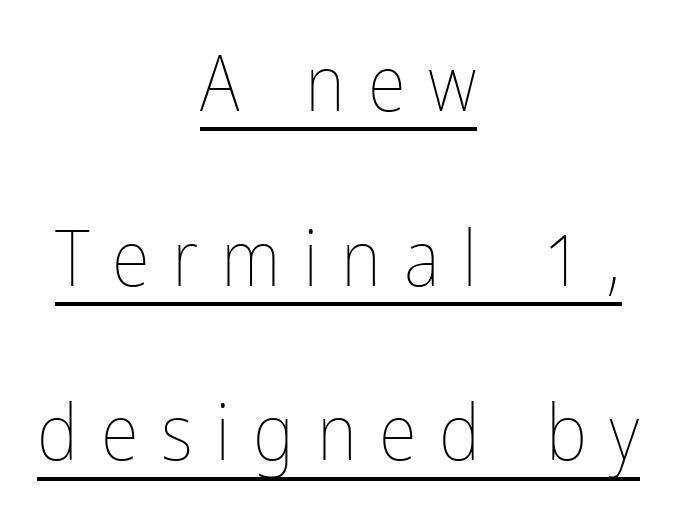
The image shows 78 px thin, condensed type, upright; set centered, loose line spacing (2.24x), unusually wide letter spacing (+0.29 em), underlined; low stroke contrast and a medium x-height.
